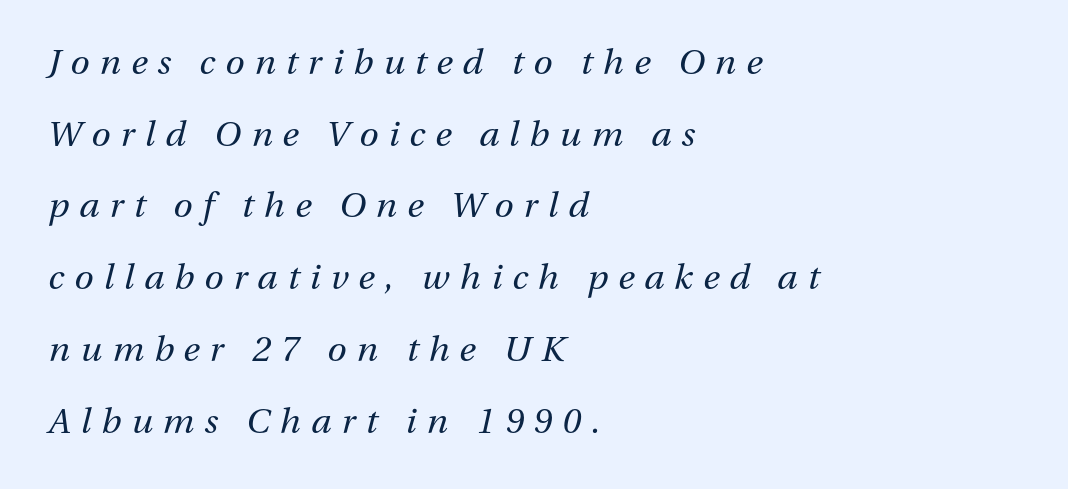
The image shows 35 px regular-weight type, italic (leaning right); set left-aligned, loose line spacing (2.05x), unusually wide letter spacing (+0.29 em), not underlined; medium stroke contrast and a medium x-height.
